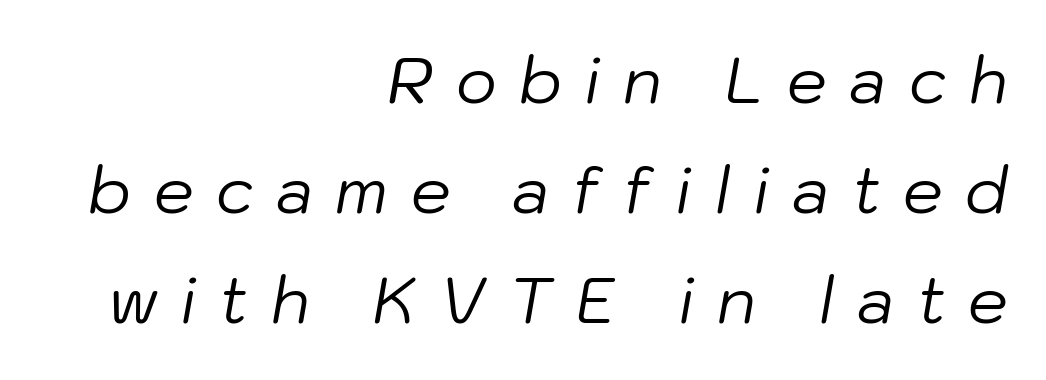
Compared with ordinary roman type, these characters are visibly tilted. The face looks like a standard text weight, possibly lighter. The compositor pushed each line to the right boundary. The gaps between neighbouring characters are conspicuously large. Just letters on the line, the space beneath them empty.
